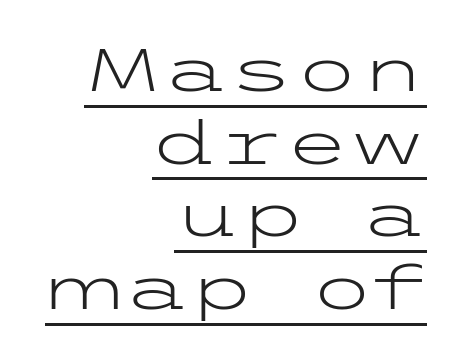
Q: Is the text bold? A: No.
Q: Is the text italic (slanted)? A: No, it is upright.
Q: Is the typeface a serif or a sans-serif typeface? A: Sans-serif.
Q: Is the text underlined? A: Yes.
Q: How is the paragraph aligned? A: Right-aligned.
Q: Is the spacing between letters normal or unusually wide? A: Normal.
Q: Width (condensed, normal, or wide)? A: Wide.
Q: Stroke contrast? A: Low.
Q: x-height? A: Medium.
